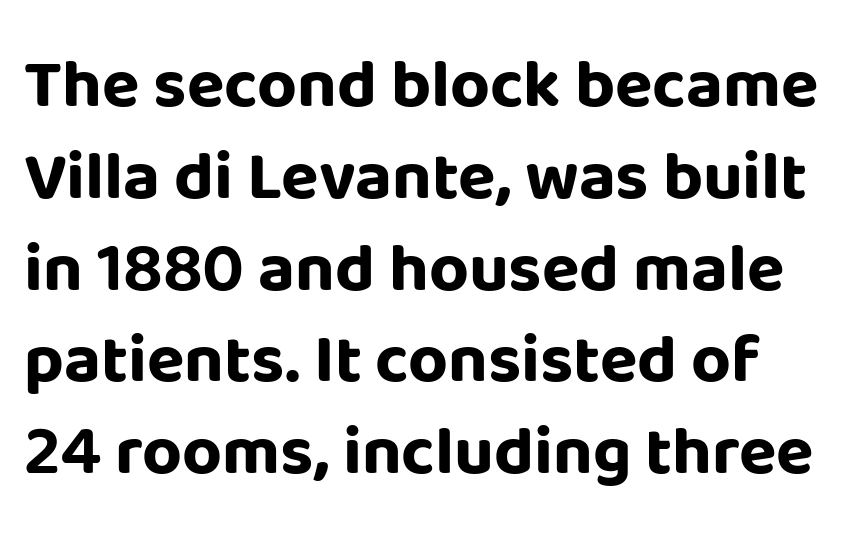
Q: Is the text bold? A: Yes.
Q: Is the text italic (slanted)? A: No, it is upright.
Q: Is the typeface a serif or a sans-serif typeface? A: Sans-serif.
Q: Is the text underlined? A: No.
Q: Is the spacing between letters normal or unusually wide? A: Normal.
Q: Is the spacing between lines tight, normal or loose? A: Normal.
Q: Width (condensed, normal, or wide)? A: Normal.
Q: Stroke contrast? A: Low.
Q: x-height? A: Large.
Q: Monospaced? A: No.
